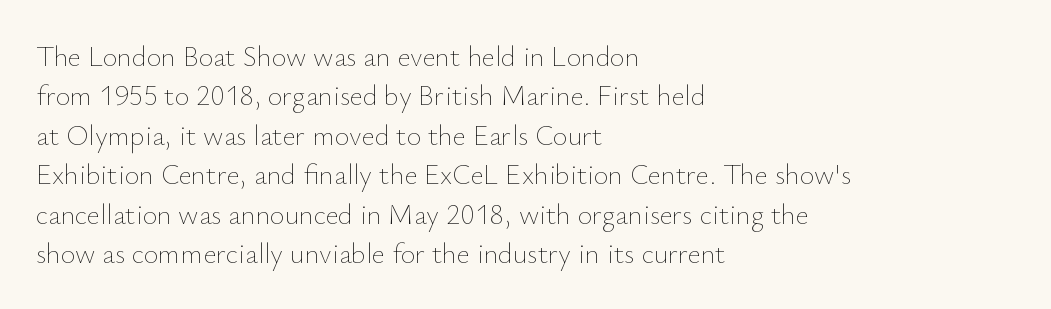
Check the space under the baseline: it is left empty. Proportional: the letters do not fall into vertical columns. These lines stack with their left ends in a neat column. This is the regular roman posture of the typeface. Counters stay open thanks to moderate or lighter strokes.
